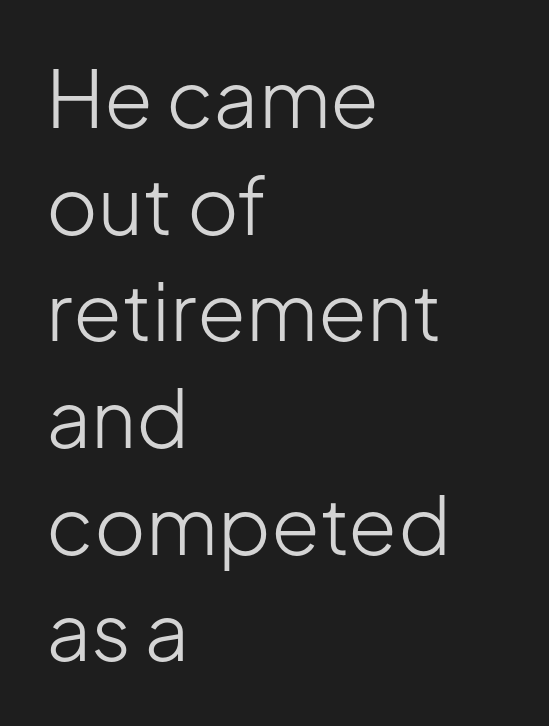
Q: Is the text bold? A: No.
Q: Is the text italic (slanted)? A: No, it is upright.
Q: Is the typeface a serif or a sans-serif typeface? A: Sans-serif.
Q: Is the text underlined? A: No.
Q: How is the paragraph aligned? A: Left-aligned.
Q: Is the spacing between letters normal or unusually wide? A: Normal.
Q: Is the spacing between lines tight, normal or loose? A: Normal.
Q: Width (condensed, normal, or wide)? A: Normal.
Q: Stroke contrast? A: Low.
Q: x-height? A: Medium.
Q: Monospaced? A: No.
